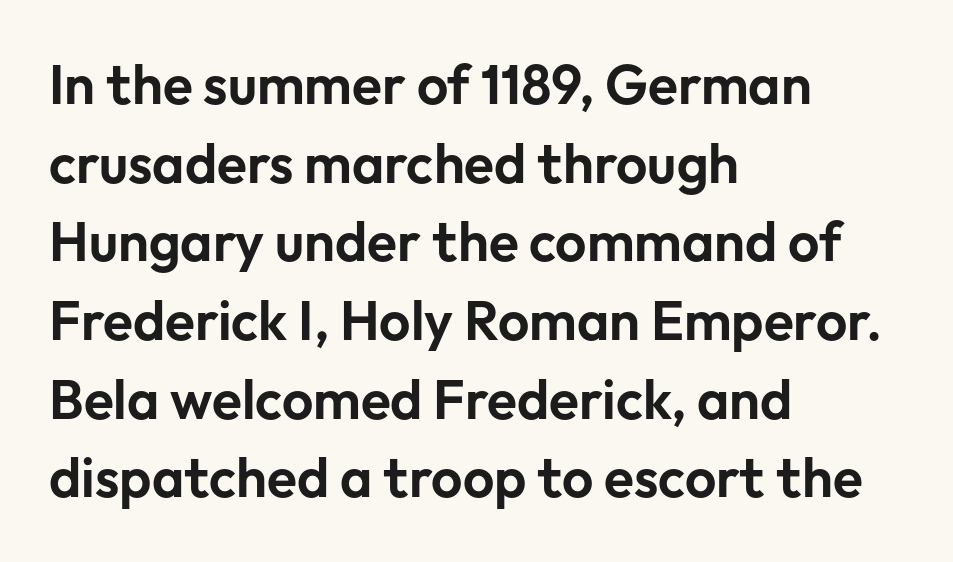
Q: Is the text italic (slanted)? A: No, it is upright.
Q: Is the typeface a serif or a sans-serif typeface? A: Sans-serif.
Q: Is the text underlined? A: No.
Q: How is the paragraph aligned? A: Left-aligned.
Q: Is the spacing between letters normal or unusually wide? A: Normal.
Q: Is the spacing between lines tight, normal or loose? A: Normal.
Q: Width (condensed, normal, or wide)? A: Normal.
Q: Stroke contrast? A: Low.
Q: x-height? A: Medium.
Q: Monospaced? A: No.
